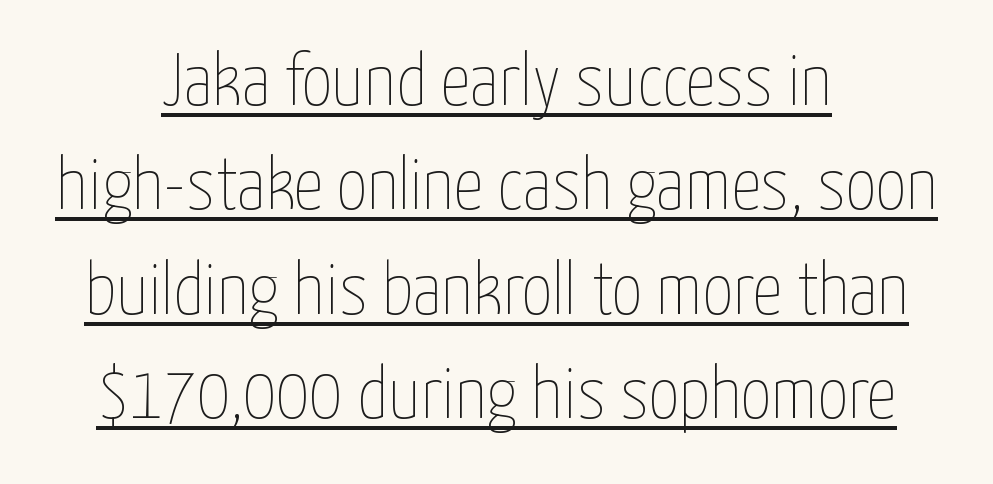
{"italic": "no", "bold": "no", "weight": "thin", "width": "condensed", "stroke_contrast": "low", "x_height": "medium", "monospaced": "no", "underline": "yes", "align": "center", "line_spacing": "normal", "line_spacing_ratio": 1.41, "letter_spacing": "normal", "letter_spacing_em": 0.0, "glyph_px": 74}
